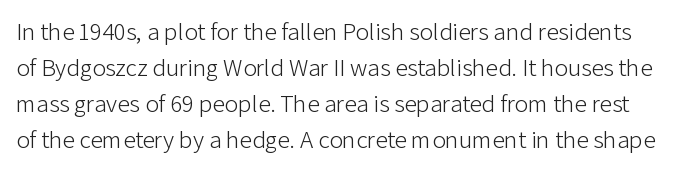
Q: Is the text bold? A: No.
Q: Is the text italic (slanted)? A: No, it is upright.
Q: Is the text underlined? A: No.
Q: Is the spacing between letters normal or unusually wide? A: Normal.
Q: Is the spacing between lines tight, normal or loose? A: Normal.
